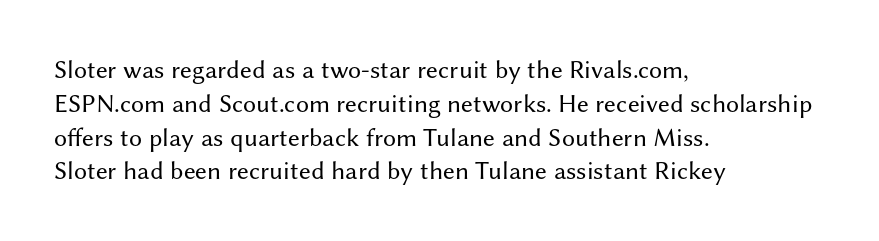
{"italic": "no", "bold": "no", "underline": "no", "align": "left", "line_spacing": "normal", "line_spacing_ratio": 1.3, "letter_spacing": "normal", "letter_spacing_em": 0.0, "glyph_px": 26}
